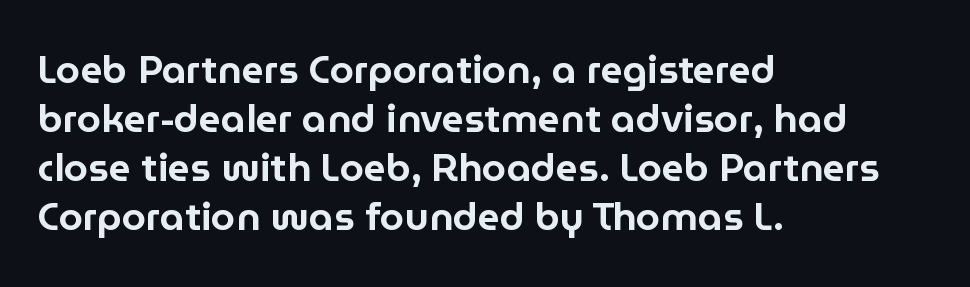
Q: Is the text italic (slanted)? A: No, it is upright.
Q: Is the typeface a serif or a sans-serif typeface? A: Sans-serif.
Q: Is the text underlined? A: No.
Q: How is the paragraph aligned? A: Left-aligned.
Q: Is the spacing between letters normal or unusually wide? A: Normal.
Q: Is the spacing between lines tight, normal or loose? A: Normal.
Q: Width (condensed, normal, or wide)? A: Normal.
Q: Stroke contrast? A: Low.
Q: x-height? A: Medium.
Q: Monospaced? A: No.
